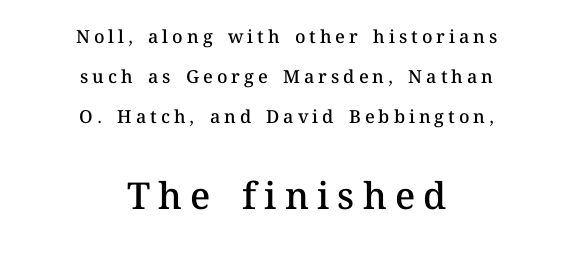
{"italic": "no", "bold": "semi", "weight": "semibold", "width": "normal", "stroke_contrast": "medium", "x_height": "medium", "monospaced": "no", "underline": "no", "align": "center", "line_spacing": "loose", "line_spacing_ratio": 2.21, "letter_spacing": "wide", "letter_spacing_em": 0.22, "larger_block": "second", "size_ratio": 2.06, "glyph_px": 37}
